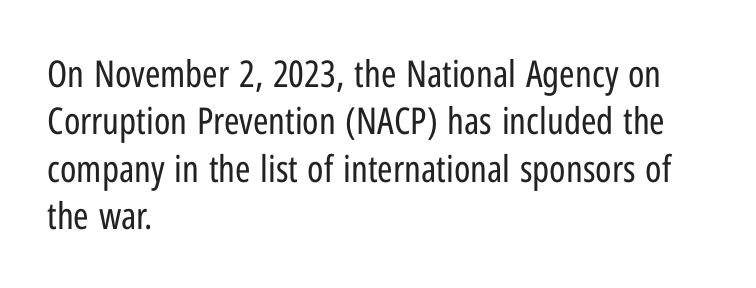
The image shows 37 px regular-weight, condensed sans-serif type, upright; set left-aligned, normal line spacing (1.28x), normal letter spacing, not underlined; low stroke contrast and a medium x-height.
